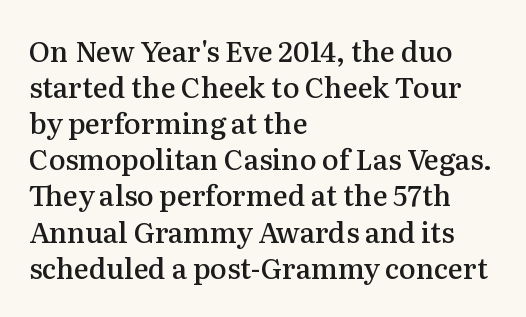
{"serif": "yes", "italic": "no", "bold": "semi", "weight": "semibold", "width": "normal", "stroke_contrast": "medium", "x_height": "medium", "monospaced": "no", "underline": "no", "align": "left", "line_spacing": "normal", "line_spacing_ratio": 1.29, "letter_spacing": "normal", "letter_spacing_em": 0.0, "glyph_px": 28}
